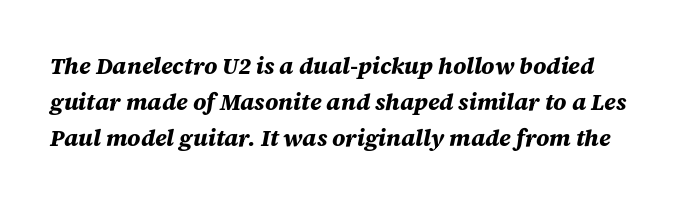
{"italic": "yes", "lean": "right", "slant_degrees": 12, "bold": "yes", "underline": "no", "line_spacing": "normal", "line_spacing_ratio": 1.57, "letter_spacing": "normal", "letter_spacing_em": 0.0, "glyph_px": 23}
